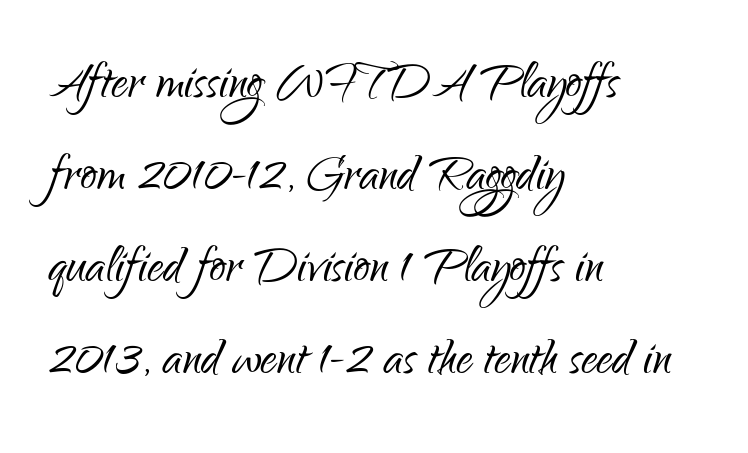
Each row of text sits above clean, open space. Looks like regular typesetting: each glyph gets only the width it needs. Between one letter and the next there's only the usual sliver of space. This is not heavy type; no bold has been used. I'd call this a sans setting — the letters go barefoot.
